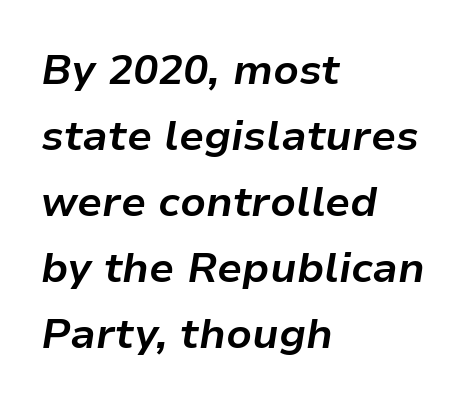
Q: Is the text bold? A: Yes.
Q: Is the text italic (slanted)? A: Yes, it leans right by about 9 degrees.
Q: Is the text underlined? A: No.
Q: How is the paragraph aligned? A: Left-aligned.
Q: Is the spacing between letters normal or unusually wide? A: Normal.
Q: Is the spacing between lines tight, normal or loose? A: Normal.
Q: Width (condensed, normal, or wide)? A: Normal.
Q: Stroke contrast? A: Low.
Q: x-height? A: Medium.
Q: Monospaced? A: No.
